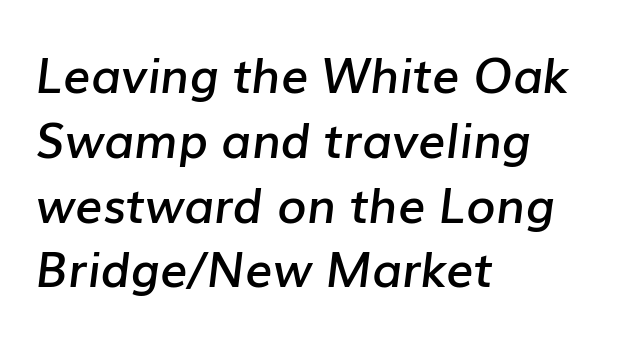
The image shows 48 px semibold type, italic (leaning right); set left-aligned, normal line spacing (1.35x), normal letter spacing, not underlined; low stroke contrast and a medium x-height.
